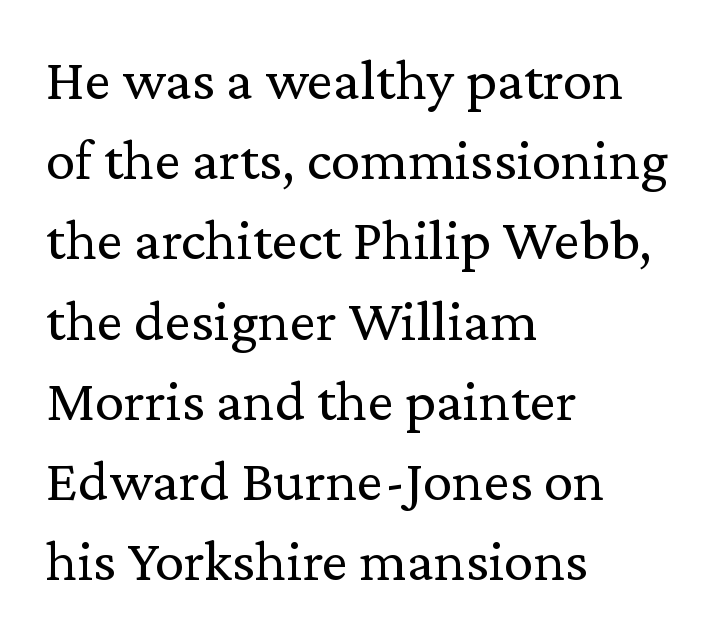
The image shows 59 px regular-weight serif type, upright; set left-aligned, normal line spacing (1.36x), normal letter spacing, not underlined; low stroke contrast and a medium x-height.
